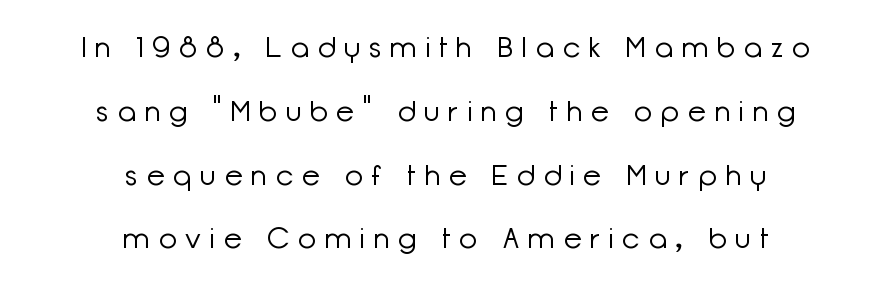
The image shows 29 px light sans-serif type, upright; set centered, loose line spacing (2.2x), unusually wide letter spacing (+0.32 em), not underlined; low stroke contrast and a medium x-height.
